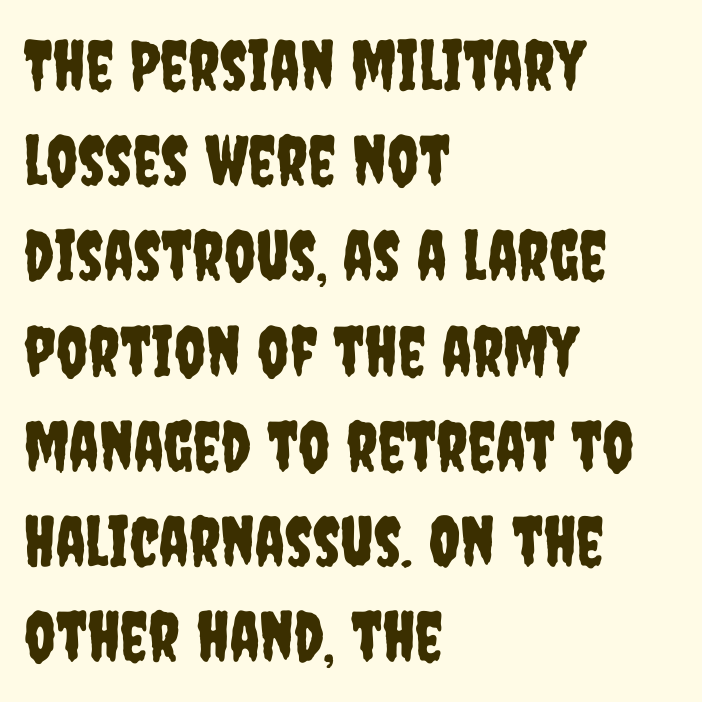
Q: Is the text italic (slanted)? A: No, it is upright.
Q: Is the typeface a serif or a sans-serif typeface? A: Sans-serif.
Q: Is the text underlined? A: No.
Q: How is the paragraph aligned? A: Left-aligned.
Q: Is the spacing between letters normal or unusually wide? A: Normal.
Q: Is the spacing between lines tight, normal or loose? A: Normal.
Q: Width (condensed, normal, or wide)? A: Condensed.
Q: Stroke contrast? A: Low.
Q: x-height? A: Large.
Q: Monospaced? A: No.
